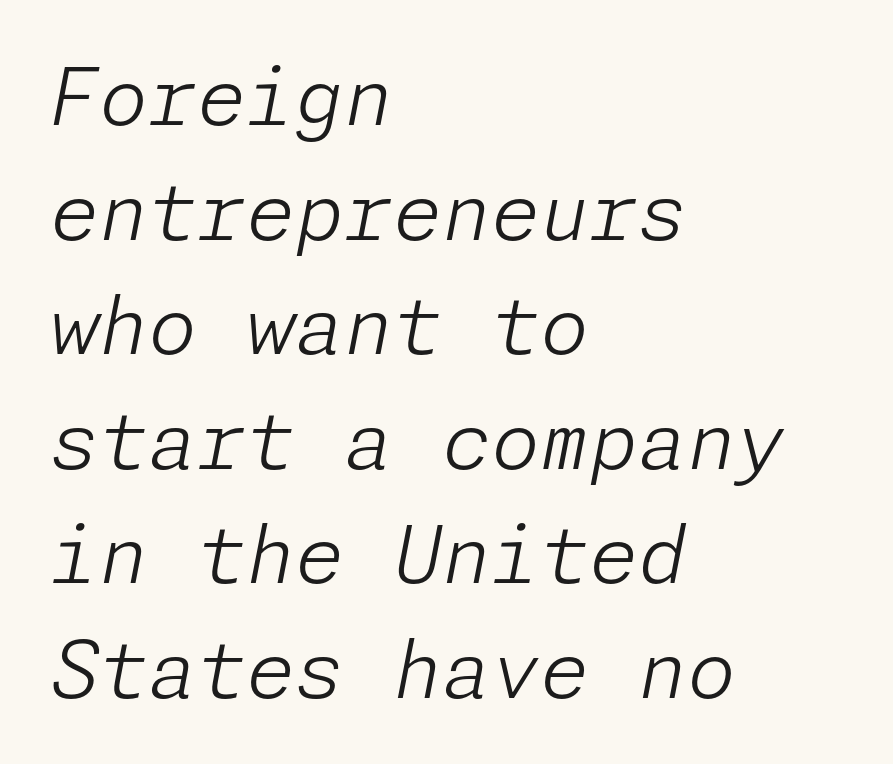
The image shows 79 px light type, italic (leaning right); set left-aligned, normal line spacing (1.45x), normal letter spacing, not underlined; low stroke contrast and a medium x-height.
